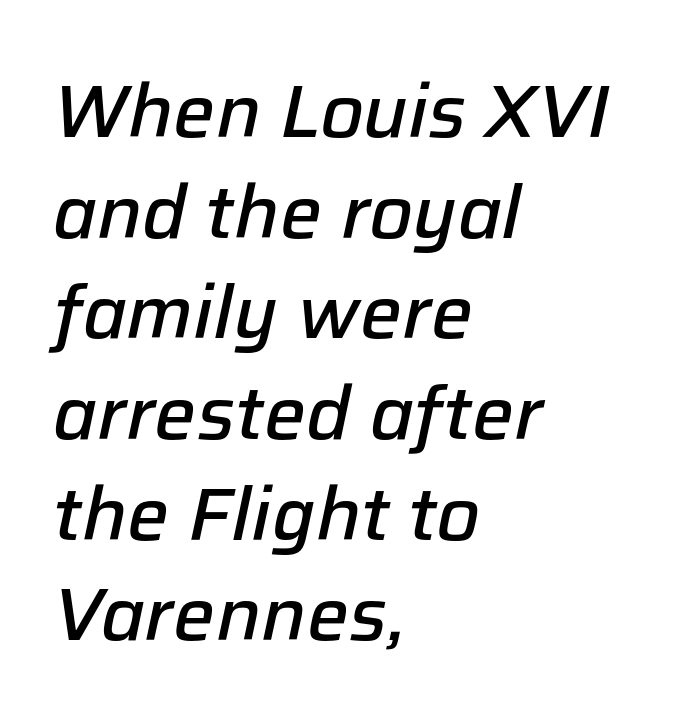
Q: Is the text bold? A: Semi-bold.
Q: Is the text italic (slanted)? A: Yes, it leans right by about 12 degrees.
Q: Is the text underlined? A: No.
Q: How is the paragraph aligned? A: Left-aligned.
Q: Is the spacing between letters normal or unusually wide? A: Normal.
Q: Is the spacing between lines tight, normal or loose? A: Normal.
Q: Width (condensed, normal, or wide)? A: Normal.
Q: Stroke contrast? A: Low.
Q: x-height? A: Medium.
Q: Monospaced? A: No.
